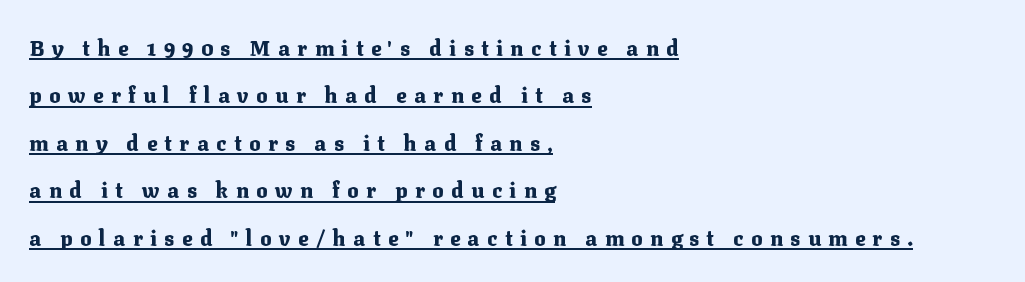
{"italic": "no", "bold": "yes", "underline": "yes", "align": "left", "line_spacing": "loose", "line_spacing_ratio": 2.26, "letter_spacing": "wide", "letter_spacing_em": 0.36, "glyph_px": 21}
